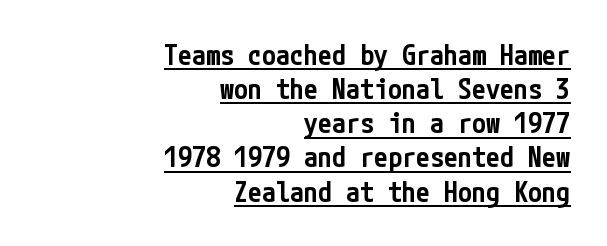
Classification — sans serif. The letters sit at their default tracking, neither squeezed nor spread. Ascenders rise straight up at ninety degrees. Bold? Not quite — semibold, heavier than regular but stopping short.
